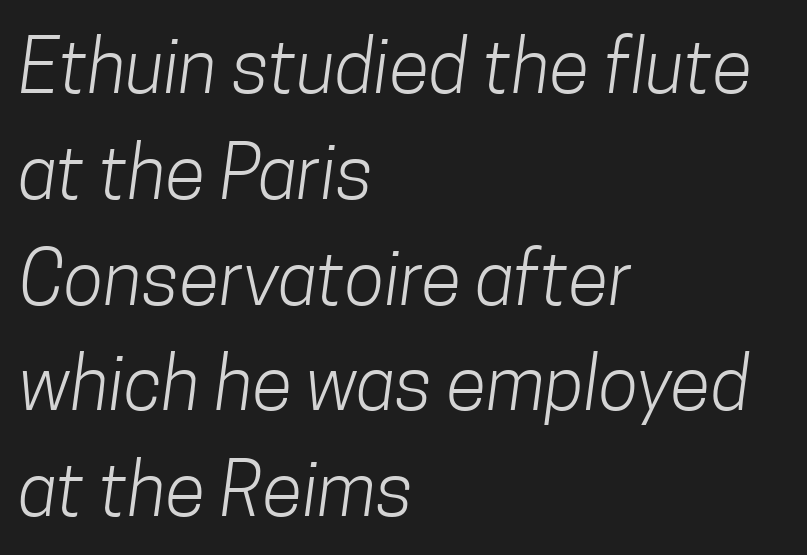
In terms of letterspacing, this is plain default setting. The rendering anchors every line to the left-hand side. The font is comparable to plain body text, perhaps lighter. Rule under the text: the space is simply empty. Spacing verdict: proportional, widths tailored to each character. Examine the stroke ends and you'll find no serifs.
